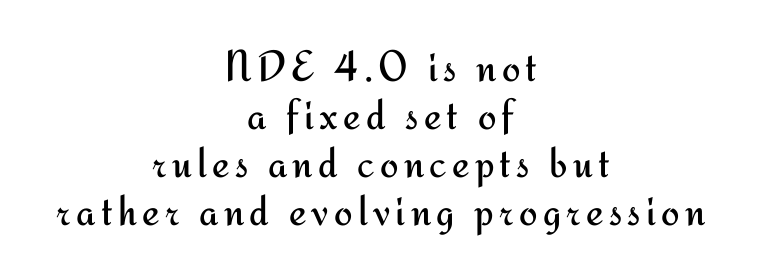
Q: Is the text bold? A: No.
Q: Is the text italic (slanted)? A: No, it is upright.
Q: Is the typeface a serif or a sans-serif typeface? A: Sans-serif.
Q: Is the text underlined? A: No.
Q: How is the paragraph aligned? A: Centered.
Q: Is the spacing between lines tight, normal or loose? A: Tight.
Q: Width (condensed, normal, or wide)? A: Normal.
Q: Stroke contrast? A: Medium.
Q: x-height? A: Small.
Q: Monospaced? A: No.
